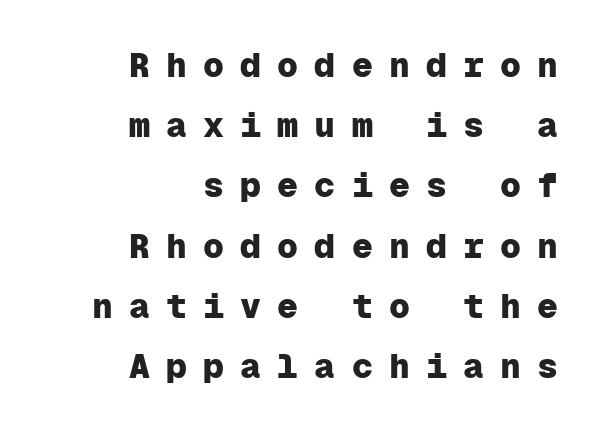
The image shows 35 px heavy sans-serif type, upright, monospaced; set right-aligned, line spacing 1.72x, unusually wide letter spacing (+0.46 em), not underlined; low stroke contrast and a medium x-height.
